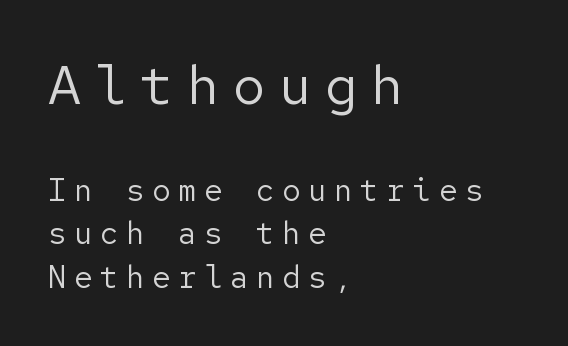
Q: Is the text bold? A: No.
Q: Is the text italic (slanted)? A: No, it is upright.
Q: Is the typeface a serif or a sans-serif typeface? A: Sans-serif.
Q: Is the text underlined? A: No.
Q: How is the paragraph aligned? A: Left-aligned.
Q: Is the spacing between letters normal or unusually wide? A: Unusually wide.
Q: Is the spacing between lines tight, normal or loose? A: Normal.
Q: Which block of text is set in a larger size, the first (top) or the second (bottom)? A: The first (top) one.
Q: Width (condensed, normal, or wide)? A: Normal.
Q: Stroke contrast? A: Low.
Q: x-height? A: Medium.
